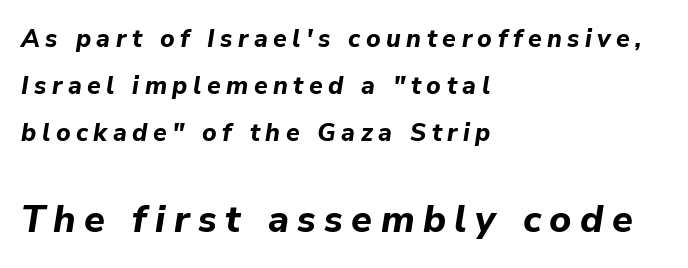
You get the small type first, then a jump to larger type. Short and long lines alike share a common starting point at left. A bare baseline throughout the passage. Stroke thickness is high; the sample reads as a true bold. Style check: oblique.
